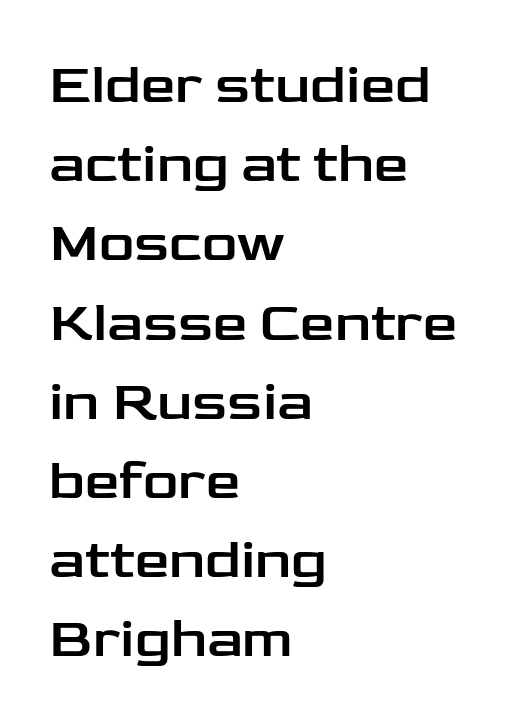
Q: Is the text italic (slanted)? A: No, it is upright.
Q: Is the typeface a serif or a sans-serif typeface? A: Sans-serif.
Q: Is the text underlined? A: No.
Q: How is the paragraph aligned? A: Left-aligned.
Q: Is the spacing between letters normal or unusually wide? A: Normal.
Q: Is the spacing between lines tight, normal or loose? A: Normal.
Q: Width (condensed, normal, or wide)? A: Wide.
Q: Stroke contrast? A: Low.
Q: x-height? A: Medium.
Q: Monospaced? A: No.
